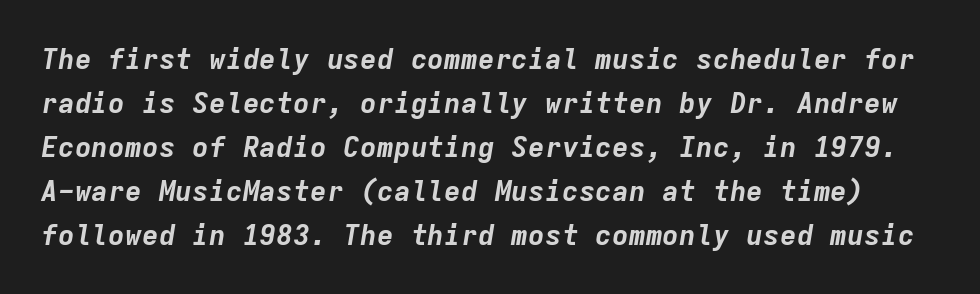
The image shows 28 px bold type, italic (leaning right), monospaced; set normal line spacing (1.57x), normal letter spacing, not underlined; low stroke contrast and a medium x-height.
